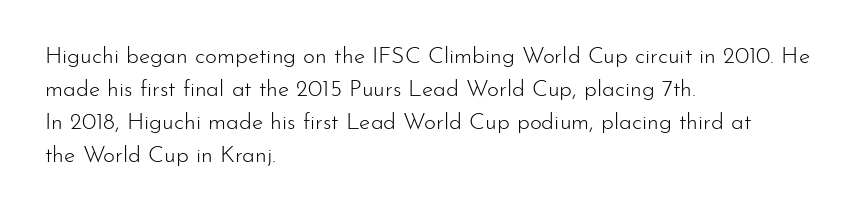
Q: Is the text bold? A: No.
Q: Is the text italic (slanted)? A: No, it is upright.
Q: Is the text underlined? A: No.
Q: How is the paragraph aligned? A: Left-aligned.
Q: Is the spacing between letters normal or unusually wide? A: Normal.
Q: Is the spacing between lines tight, normal or loose? A: Normal.
